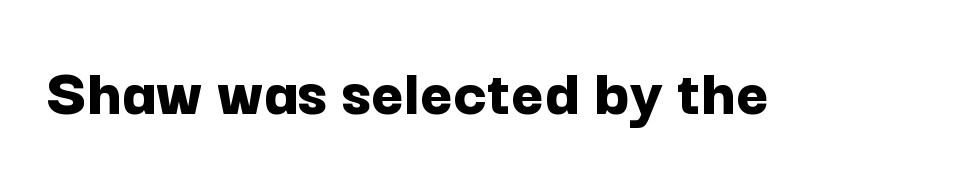
The image shows 70 px bold sans-serif type, upright; set normal letter spacing, not underlined; low stroke contrast and a medium x-height.
